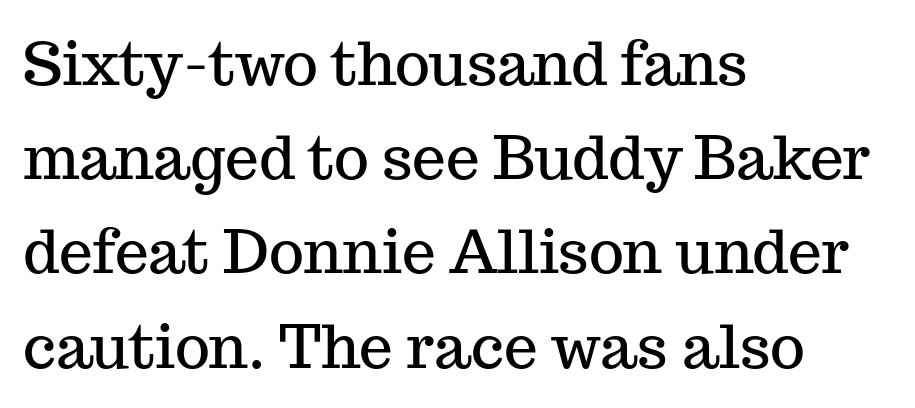
The gap between lines stays unmarked. Check where the strokes stop: tiny serifs finish them off. The lines are quadded left. The line-height multiplier appears to be the usual default. Is there any slant? The stems are plumb.
